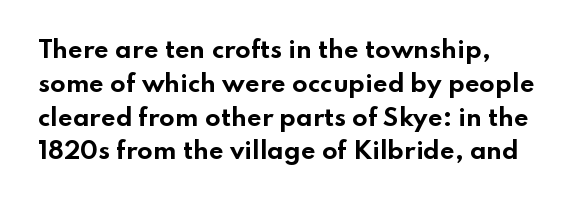
{"italic": "no", "bold": "yes", "underline": "no", "align": "left", "line_spacing": "normal", "line_spacing_ratio": 1.47, "letter_spacing": "normal", "letter_spacing_em": 0.0, "glyph_px": 23}
